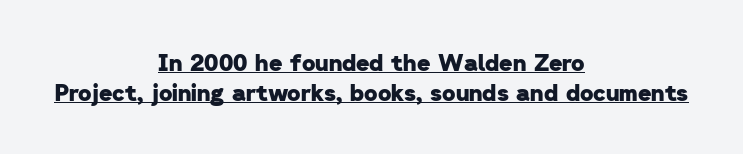
If you folded the block vertically in half, each line would mirror itself in length. These characters rest on top of a visible drawn line. Students, this is bold: see how much ink each stroke carries. The rendering keeps characters at their native spacing. The passage shown stacks its lines at a standard gap.
